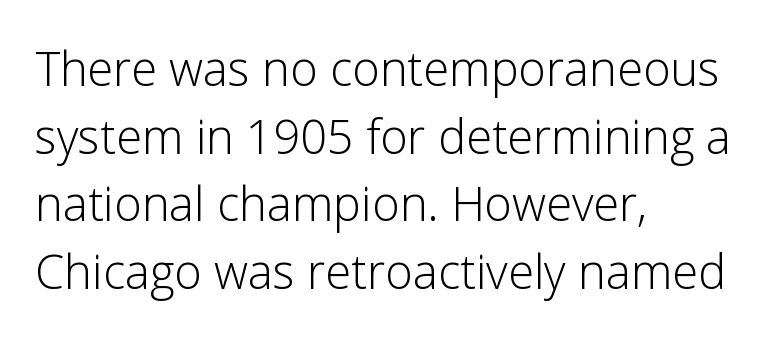
Q: Is the text bold? A: No.
Q: Is the text italic (slanted)? A: No, it is upright.
Q: Is the typeface a serif or a sans-serif typeface? A: Sans-serif.
Q: Is the text underlined? A: No.
Q: How is the paragraph aligned? A: Left-aligned.
Q: Is the spacing between letters normal or unusually wide? A: Normal.
Q: Is the spacing between lines tight, normal or loose? A: Normal.
Q: Width (condensed, normal, or wide)? A: Normal.
Q: Stroke contrast? A: Low.
Q: x-height? A: Medium.
Q: Monospaced? A: No.
